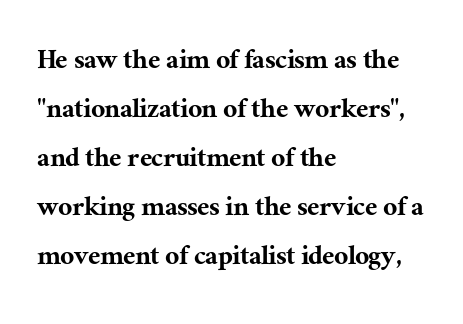
Q: Is the text italic (slanted)? A: No, it is upright.
Q: Is the typeface a serif or a sans-serif typeface? A: Serif.
Q: Is the text underlined? A: No.
Q: How is the paragraph aligned? A: Left-aligned.
Q: Is the spacing between letters normal or unusually wide? A: Normal.
Q: Is the spacing between lines tight, normal or loose? A: Normal.
Q: Width (condensed, normal, or wide)? A: Normal.
Q: Stroke contrast? A: Medium.
Q: x-height? A: Medium.
Q: Monospaced? A: No.
